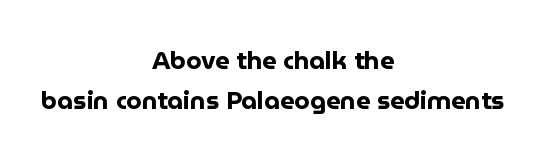
The image shows 25 px bold type, upright; set centered, normal line spacing (1.62x), normal letter spacing, not underlined.
